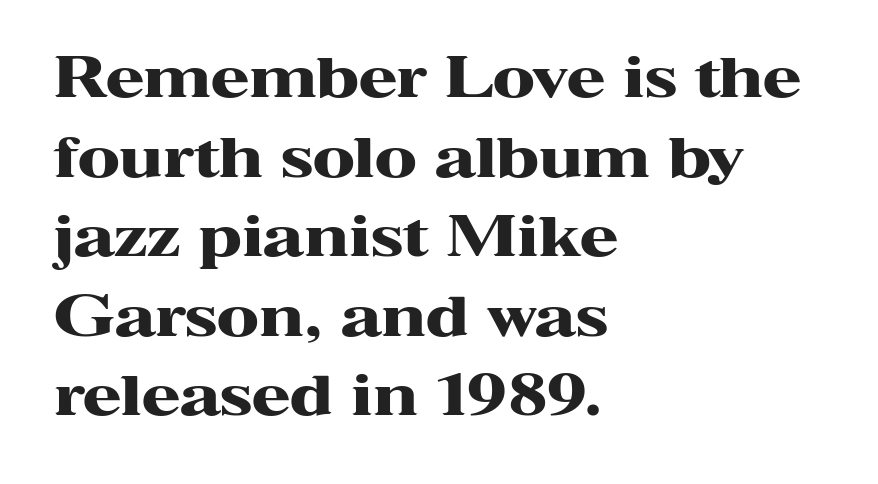
The image shows 56 px heavy, wide serif type, upright; set left-aligned, normal line spacing (1.42x), normal letter spacing, not underlined; high stroke contrast and a medium x-height.
